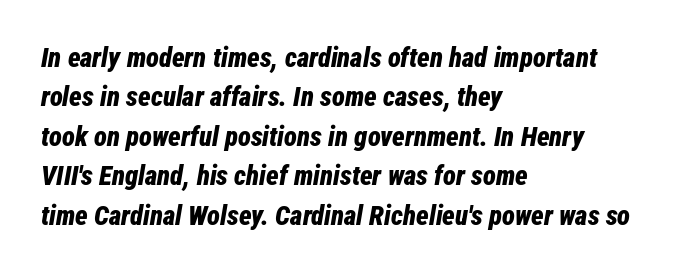
Q: Is the text bold? A: Yes.
Q: Is the text italic (slanted)? A: Yes, it leans right by about 12 degrees.
Q: Is the text underlined? A: No.
Q: How is the paragraph aligned? A: Left-aligned.
Q: Is the spacing between letters normal or unusually wide? A: Normal.
Q: Is the spacing between lines tight, normal or loose? A: Normal.
